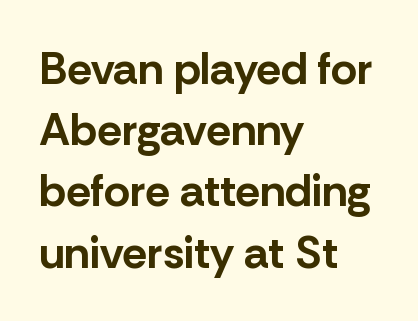
The image shows 45 px bold sans-serif type, upright; set left-aligned, normal line spacing (1.36x), normal letter spacing, not underlined; low stroke contrast and a medium x-height.
